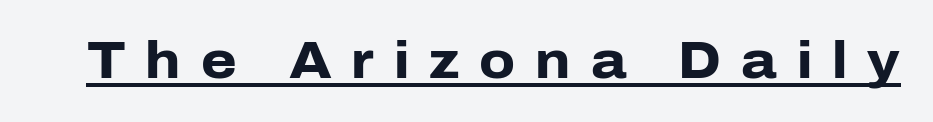
{"serif": "no", "italic": "no", "bold": "yes", "weight": "heavy", "width": "normal", "stroke_contrast": "low", "x_height": "medium", "monospaced": "no", "underline": "yes", "letter_spacing": "wide", "letter_spacing_em": 0.39, "glyph_px": 51}
